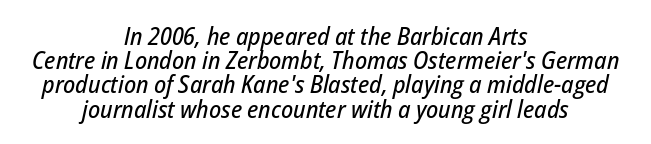
{"italic": "yes", "lean": "right", "slant_degrees": 12, "underline": "no", "align": "center", "line_spacing": "tight", "line_spacing_ratio": 0.97, "letter_spacing": "normal", "letter_spacing_em": 0.0, "glyph_px": 25}
